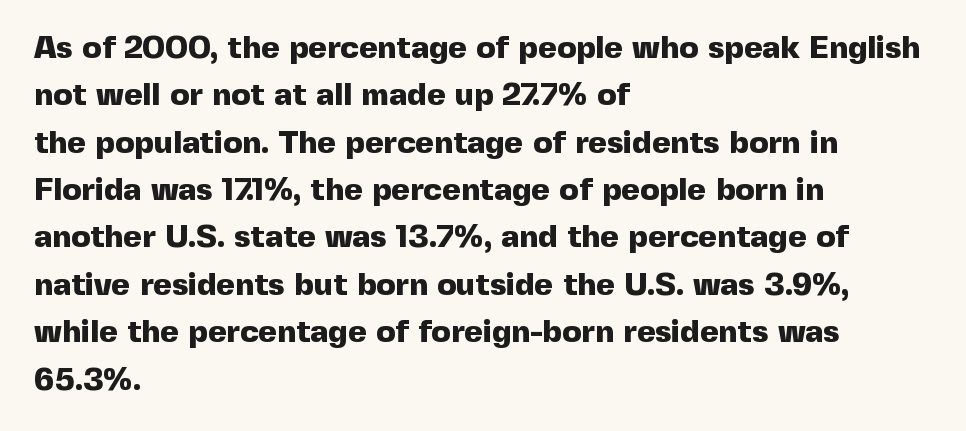
Q: Is the text bold? A: Yes.
Q: Is the text italic (slanted)? A: No, it is upright.
Q: Is the typeface a serif or a sans-serif typeface? A: Sans-serif.
Q: Is the text underlined? A: No.
Q: How is the paragraph aligned? A: Left-aligned.
Q: Is the spacing between letters normal or unusually wide? A: Normal.
Q: Is the spacing between lines tight, normal or loose? A: Normal.
Q: Width (condensed, normal, or wide)? A: Normal.
Q: x-height? A: Medium.
Q: Monospaced? A: No.
